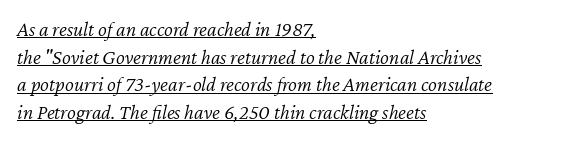
The image shows 21 px text type, italic (leaning right); set left-aligned, normal line spacing (1.32x), normal letter spacing, underlined.
